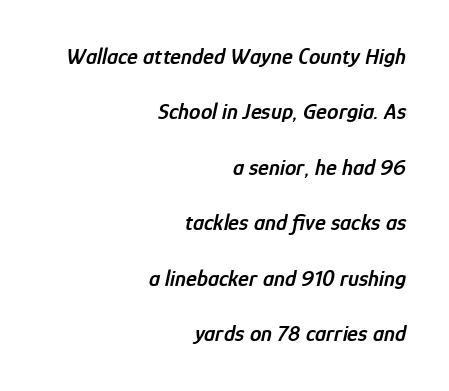
{"italic": "yes", "lean": "right", "slant_degrees": 12, "bold": "semi", "underline": "no", "align": "right", "line_spacing": "loose", "line_spacing_ratio": 2.41, "letter_spacing": "normal", "letter_spacing_em": 0.0, "glyph_px": 23}
